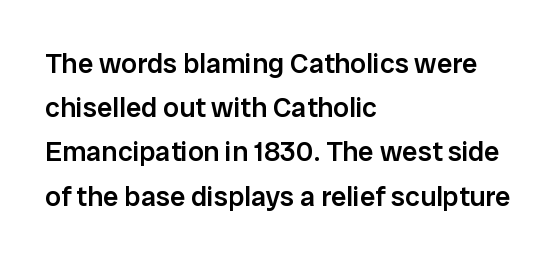
The image shows 28 px semibold sans-serif type, upright; set left-aligned, normal line spacing (1.58x), normal letter spacing, not underlined; low stroke contrast and a medium x-height.
